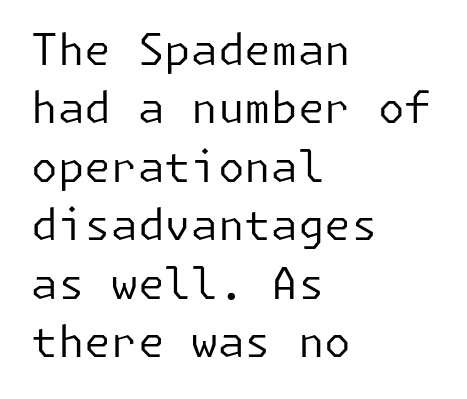
{"serif": "no", "italic": "no", "bold": "no", "weight": "regular", "width": "normal", "stroke_contrast": "low", "x_height": "medium", "underline": "no", "align": "left", "line_spacing": "normal", "line_spacing_ratio": 1.36, "letter_spacing": "normal", "letter_spacing_em": 0.0, "glyph_px": 43}
